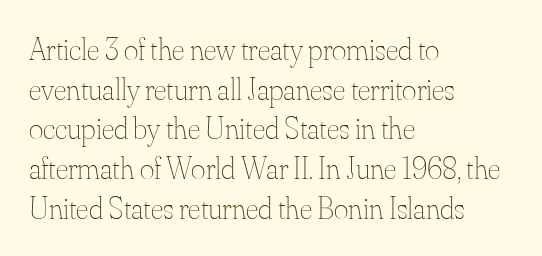
The image shows 31 px thin type, upright; set left-aligned, normal line spacing (1.28x), normal letter spacing, not underlined; medium stroke contrast and a small x-height.
